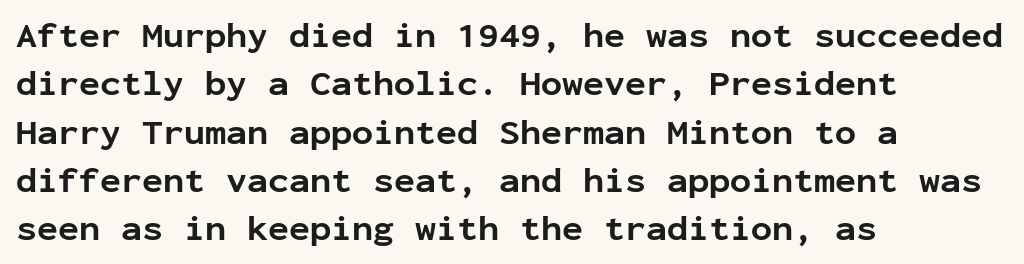
{"serif": "no", "italic": "no", "bold": "yes", "weight": "bold", "width": "normal", "stroke_contrast": "low", "x_height": "medium", "monospaced": "yes", "underline": "no", "align": "left", "line_spacing": "normal", "line_spacing_ratio": 1.38, "letter_spacing": "normal", "letter_spacing_em": 0.0, "glyph_px": 35}
